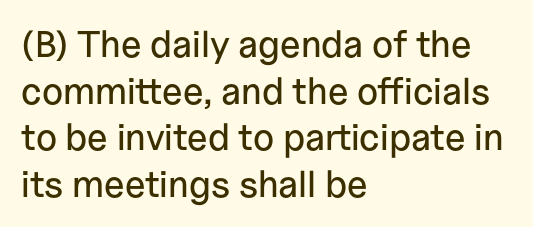
Q: Is the text italic (slanted)? A: No, it is upright.
Q: Is the typeface a serif or a sans-serif typeface? A: Sans-serif.
Q: Is the text underlined? A: No.
Q: How is the paragraph aligned? A: Left-aligned.
Q: Is the spacing between letters normal or unusually wide? A: Normal.
Q: Is the spacing between lines tight, normal or loose? A: Normal.
Q: Width (condensed, normal, or wide)? A: Normal.
Q: Stroke contrast? A: Low.
Q: x-height? A: Medium.
Q: Monospaced? A: No.
